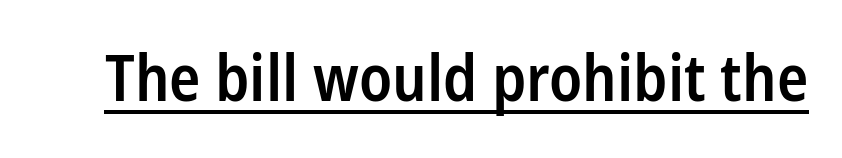
Has an underline been added? It has. No extra tracking has been applied to these lines. The typeface chosen for these lines omits serifs. Looks like regular typesetting: each glyph gets only the width it needs. You can tell it's not italic because the verticals are truly vertical.
